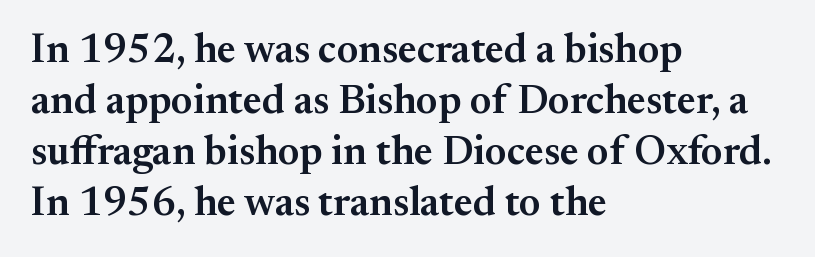
Q: Is the text bold? A: Semi-bold.
Q: Is the text italic (slanted)? A: No, it is upright.
Q: Is the typeface a serif or a sans-serif typeface? A: Serif.
Q: Is the text underlined? A: No.
Q: How is the paragraph aligned? A: Left-aligned.
Q: Is the spacing between letters normal or unusually wide? A: Normal.
Q: Width (condensed, normal, or wide)? A: Normal.
Q: Stroke contrast? A: Medium.
Q: x-height? A: Small.
Q: Monospaced? A: No.
